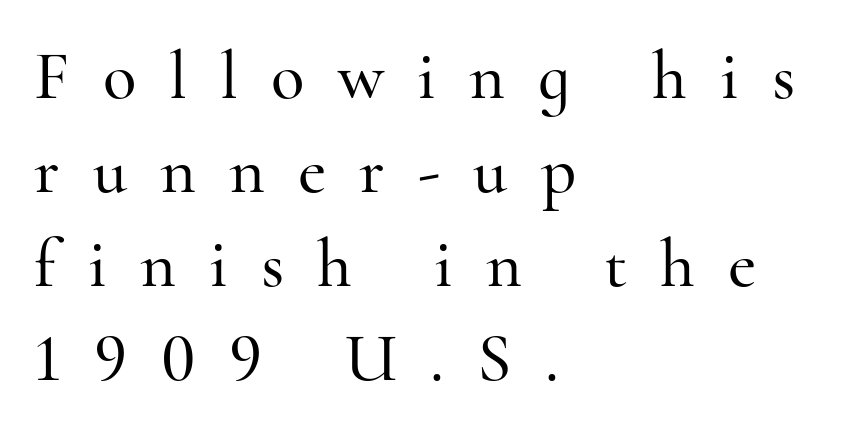
Q: Is the text italic (slanted)? A: No, it is upright.
Q: Is the typeface a serif or a sans-serif typeface? A: Serif.
Q: Is the text underlined? A: No.
Q: How is the paragraph aligned? A: Left-aligned.
Q: Is the spacing between letters normal or unusually wide? A: Unusually wide.
Q: Is the spacing between lines tight, normal or loose? A: Normal.
Q: Width (condensed, normal, or wide)? A: Normal.
Q: Stroke contrast? A: High.
Q: x-height? A: Small.
Q: Monospaced? A: No.
